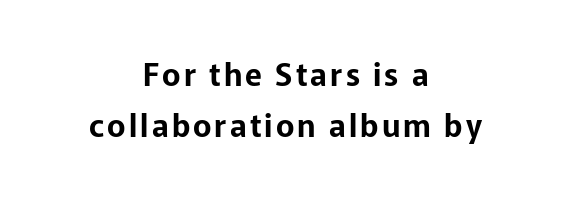
Q: Is the text italic (slanted)? A: No, it is upright.
Q: Is the typeface a serif or a sans-serif typeface? A: Sans-serif.
Q: Is the text underlined? A: No.
Q: How is the paragraph aligned? A: Centered.
Q: Is the spacing between lines tight, normal or loose? A: Normal.
Q: Width (condensed, normal, or wide)? A: Normal.
Q: Stroke contrast? A: Low.
Q: x-height? A: Medium.
Q: Monospaced? A: No.
